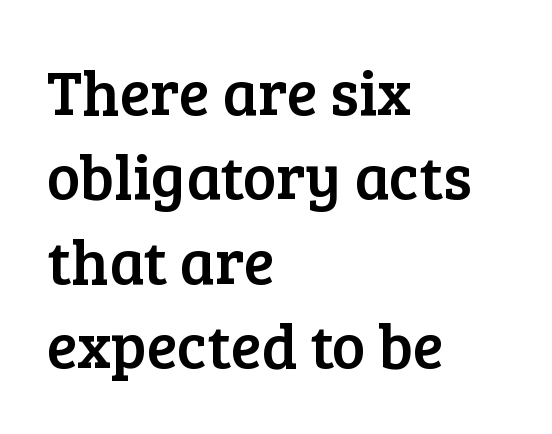
This block has exactly the height ordinary leading produces. Is the letter spacing exaggerated? No — it looks like the ordinary default. The face used here is proportionally spaced, like ordinary book or web type. The type family on display is of the serif kind. The specimen omits any rule beneath the text block's lines. The paragraph shown leans on its left margin.
